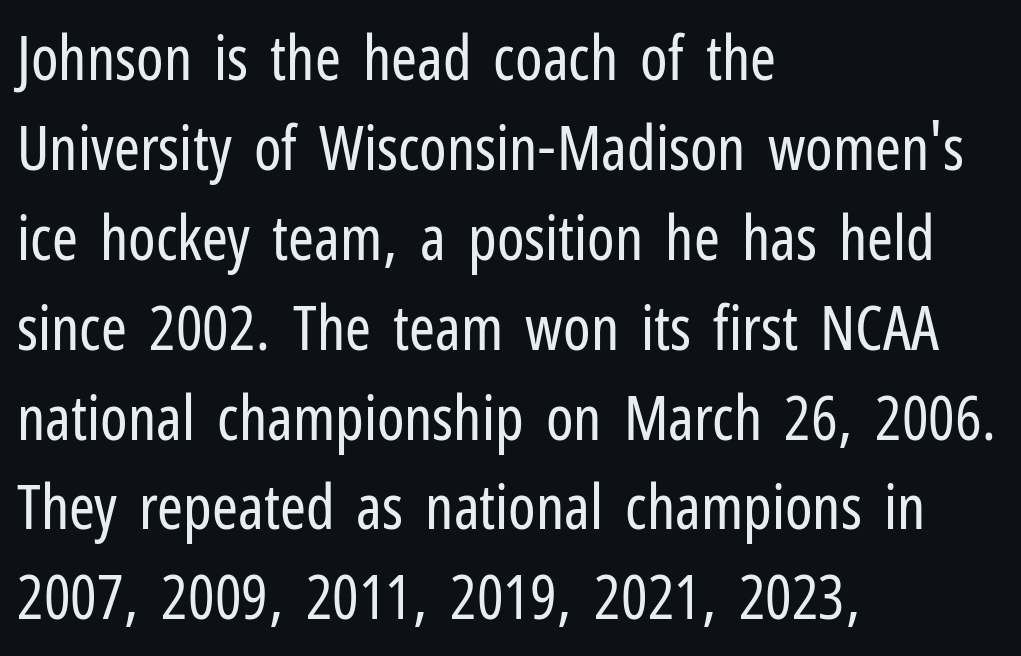
{"serif": "no", "italic": "no", "bold": "no", "weight": "regular", "width": "condensed", "stroke_contrast": "low", "x_height": "medium", "monospaced": "no", "underline": "no", "align": "left", "line_spacing": "normal", "line_spacing_ratio": 1.45, "letter_spacing": "normal", "letter_spacing_em": 0.0, "glyph_px": 62}
